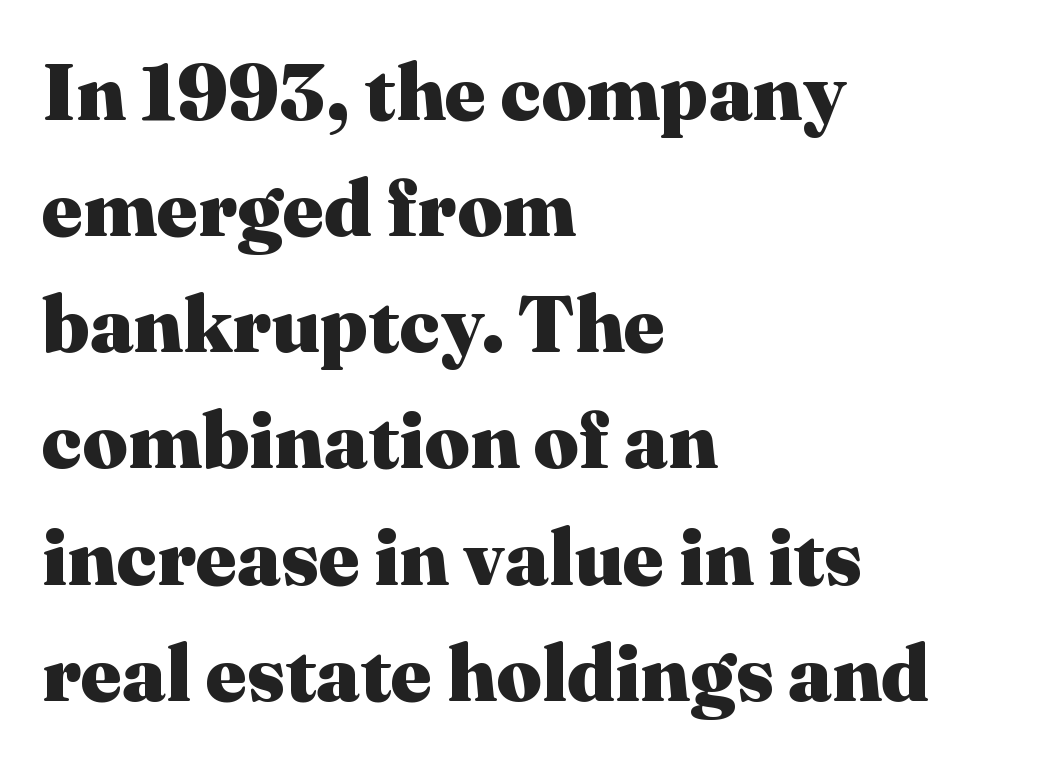
The image shows 79 px heavy serif type, upright; set left-aligned, normal line spacing (1.47x), normal letter spacing, not underlined; medium stroke contrast and a medium x-height.
